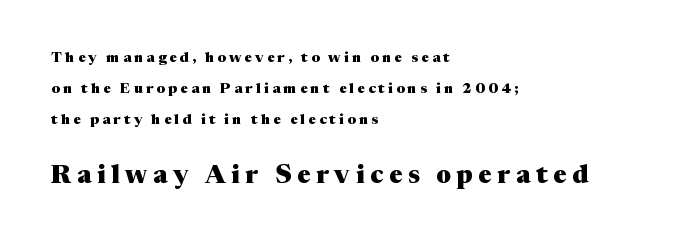
Loose tracking; the words dissolve into strings of separated letters. This is roman type, the default non-slanted kind. The area under the type is left untouched. Does the leading feel generous? Absolutely, it's lavish. A student would call this left alignment; a typographer would say flush left, rag right.
